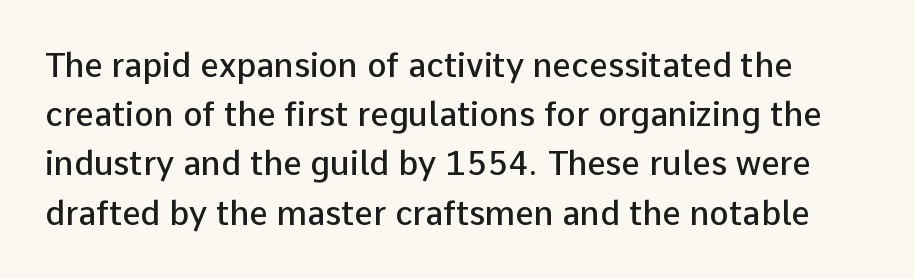
Q: Is the text bold? A: Semi-bold.
Q: Is the text italic (slanted)? A: No, it is upright.
Q: Is the typeface a serif or a sans-serif typeface? A: Sans-serif.
Q: Is the text underlined? A: No.
Q: Is the spacing between letters normal or unusually wide? A: Normal.
Q: Is the spacing between lines tight, normal or loose? A: Normal.
Q: Width (condensed, normal, or wide)? A: Normal.
Q: Stroke contrast? A: Low.
Q: x-height? A: Medium.
Q: Monospaced? A: No.
